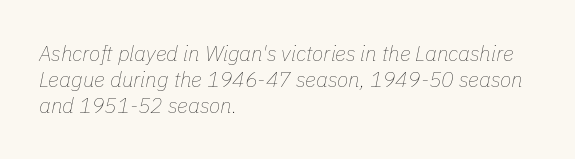
The foot of each line stays bare and open. Compared with a typical body face, this is equally light or lighter still. Designer's note — italics engaged. Tracking here is standard; glyphs follow each other at the usual distance. Notice how descenders clear the ascenders below comfortably — that's standard leading. All the whitespace from short lines collects on the right.
